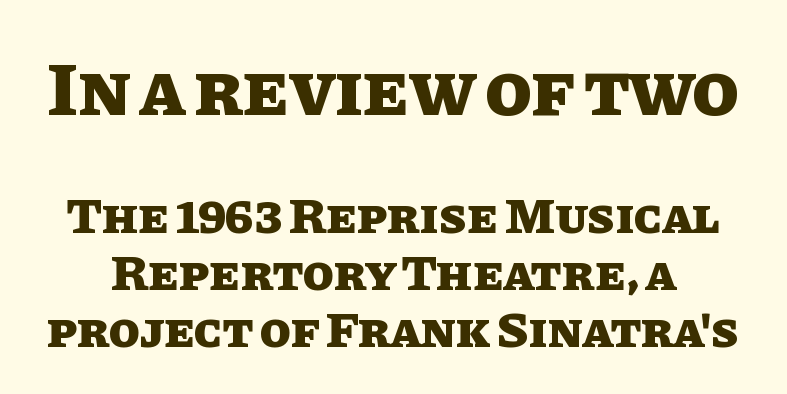
The image shows 76 px heavy type, upright; set tight line spacing (1.12x), normal letter spacing, not underlined; the first (top) block is 1.49x larger; low stroke contrast and a large x-height.
